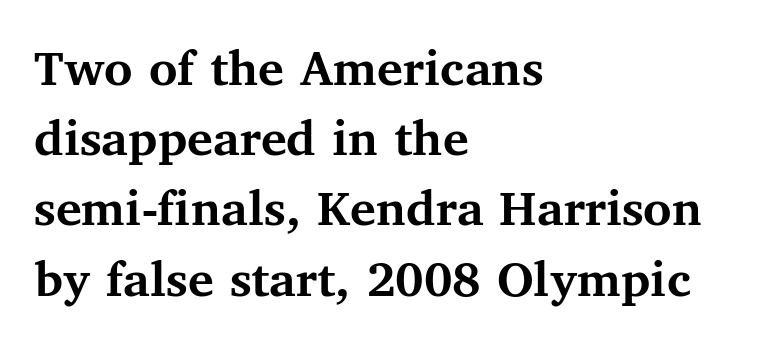
Is the letter spacing exaggerated? No — it looks like the ordinary default. These lines stack with their left ends in a neat column. Italic: no, the glyphs are upright roman. Successive baselines arrive at the customary interval. The foot of each line stays bare and open. Plenty of ink on the page — the face is bold.
